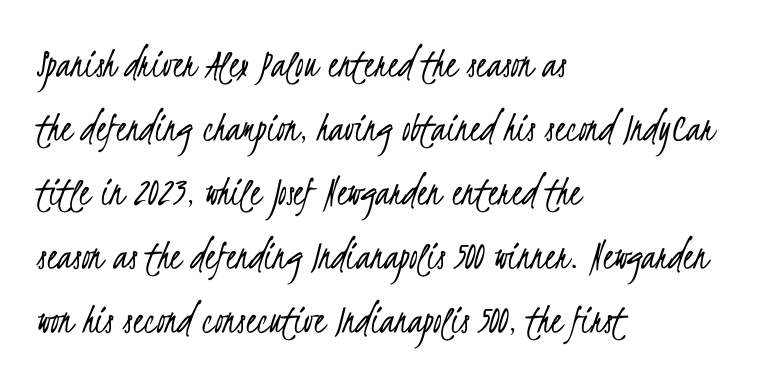
Words float on clear page, feet unadorned. Type style note: lacks serifs. The rendering uses natural spacing where letterforms have individual widths. You could call the tracking neutral — neither tight nor loose. A classic flush-left, rag-right setting is used for this passage. Normally led — the rows are evenly, conventionally spaced.
